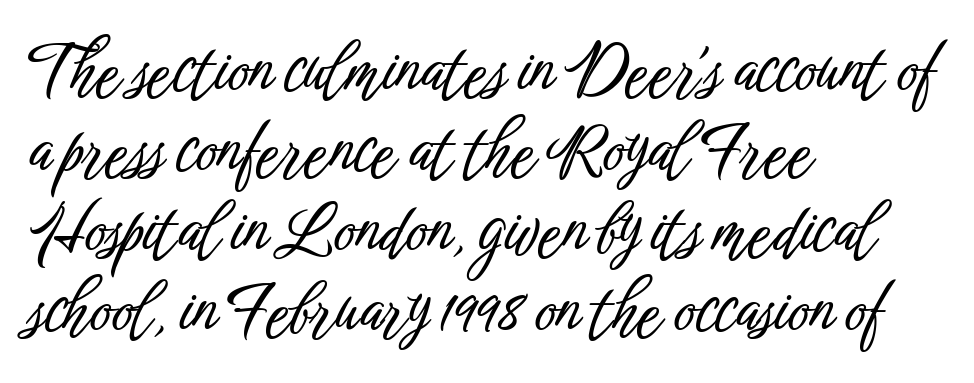
Characters follow at the spacing the type designer built in. Glance below the letters and you will spot only blank space. Grotesque or geometric, the face here clearly has no serifs. Notice how the passage keeps a crisp vertical edge on the left only.
